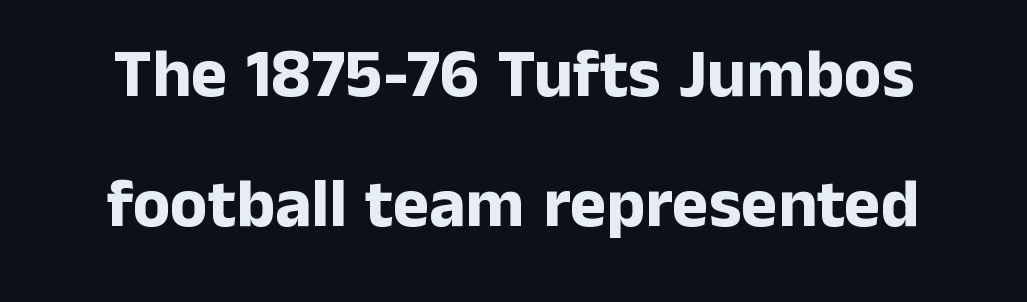
A bare baseline throughout the passage. Between one letter and the next there's only the usual sliver of space. Caption: bold face, heavy strokes. What kind of face is this? One without serifs — a sans. The letters stand straight up with perfectly vertical stems.
